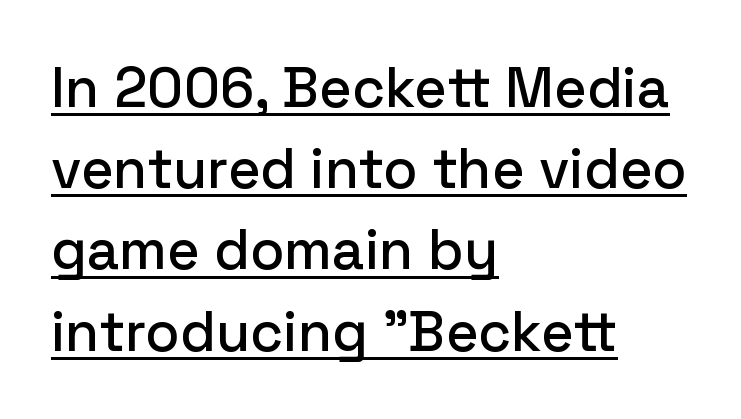
Q: Is the text italic (slanted)? A: No, it is upright.
Q: Is the typeface a serif or a sans-serif typeface? A: Sans-serif.
Q: Is the text underlined? A: Yes.
Q: How is the paragraph aligned? A: Left-aligned.
Q: Is the spacing between letters normal or unusually wide? A: Normal.
Q: Is the spacing between lines tight, normal or loose? A: Normal.
Q: Width (condensed, normal, or wide)? A: Normal.
Q: Stroke contrast? A: Low.
Q: x-height? A: Medium.
Q: Monospaced? A: No.
